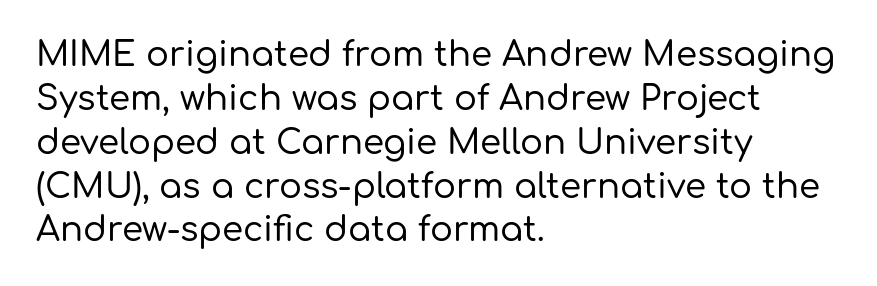
Italic: no, the glyphs are upright roman. The space beneath each line is pristine and unruled. Summary of vertical rhythm: regular, with standard interline spacing. These lines are composed in type without serifs. Visually the block forms a straight wall on the left and a jagged coastline on the right. Proportional: the letters do not fall into vertical columns.
